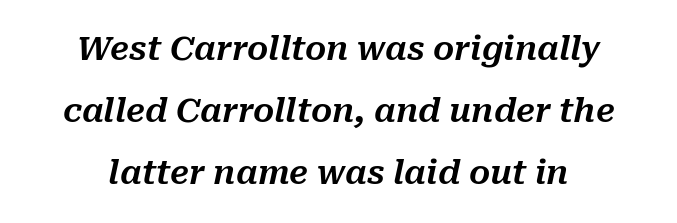
Tall strokes in this sample are angled rather than plumb. Nobody drew a line under any word here. Observe the ordinary spacing: letters are neighbours, not strangers. The passage shown is typed in a proportional face where columns would drift. Typeset on center — no edge is straight.
